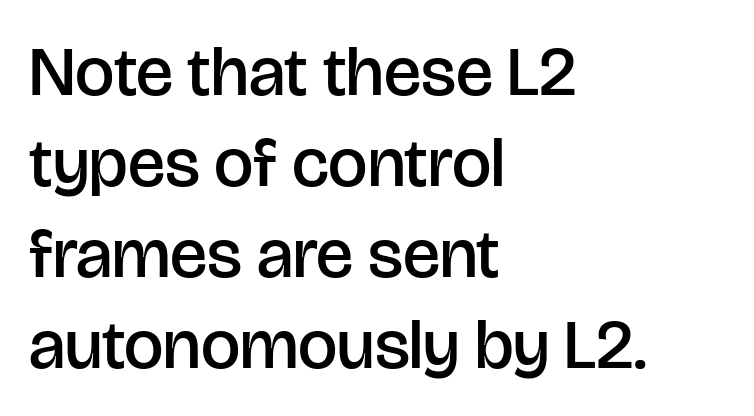
The image shows 70 px semibold sans-serif type, upright; set left-aligned, normal line spacing (1.3x), normal letter spacing, not underlined; low stroke contrast and a large x-height.
